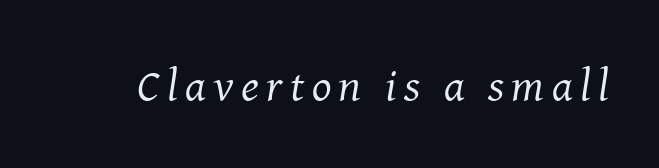
{"serif": "yes", "italic": "yes", "lean": "right", "slant_degrees": 8, "bold": "no", "weight": "regular", "width": "normal", "stroke_contrast": "medium", "x_height": "medium", "monospaced": "no", "underline": "no", "glyph_px": 46}
